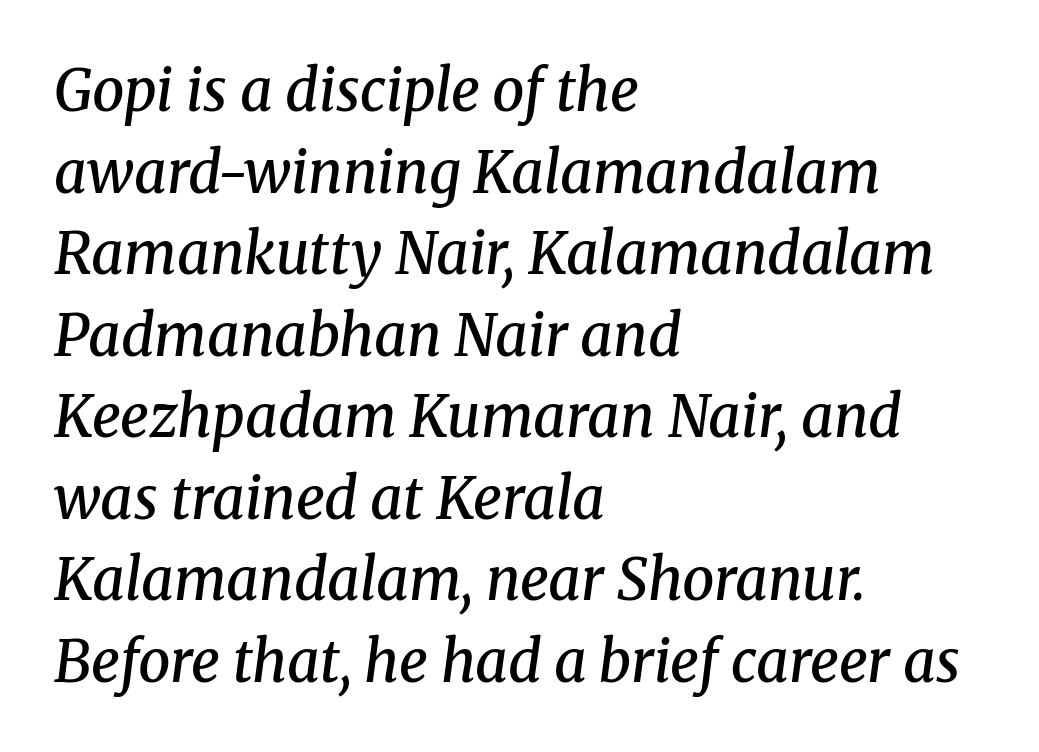
Stems and bowls a touch heavier than normal — semibold. Character widths vary here, with narrow letters taking less room than wide ones. Horizontal bands of white between lines are of average thickness. Each letter's strokes conclude with small projecting serifs.
